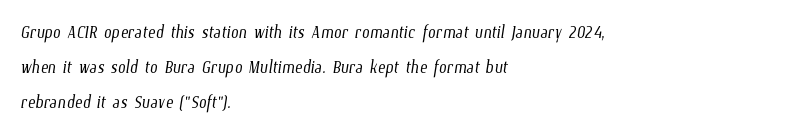
Q: Is the text bold? A: No.
Q: Is the text underlined? A: No.
Q: How is the paragraph aligned? A: Left-aligned.
Q: Is the spacing between letters normal or unusually wide? A: Normal.
Q: Is the spacing between lines tight, normal or loose? A: Normal.
